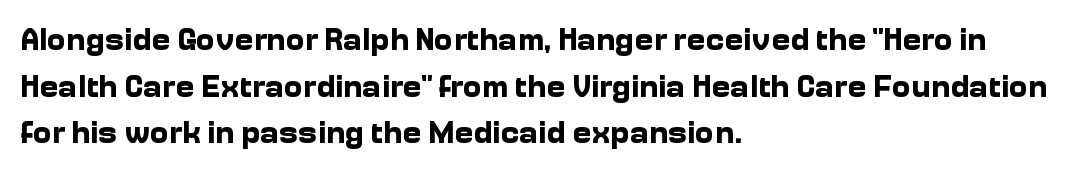
{"serif": "no", "italic": "no", "bold": "yes", "weight": "bold", "width": "normal", "stroke_contrast": "low", "x_height": "medium", "monospaced": "no", "underline": "no", "align": "left", "line_spacing": "normal", "line_spacing_ratio": 1.46, "letter_spacing": "normal", "letter_spacing_em": 0.0, "glyph_px": 32}
